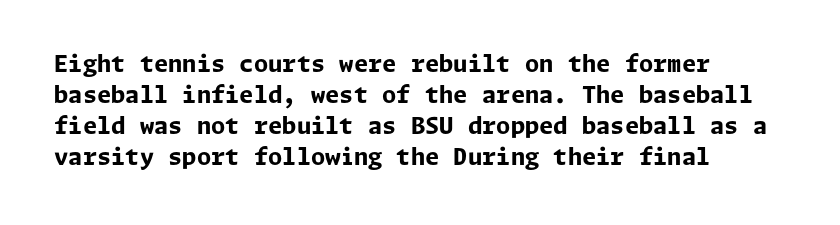
The image shows 23 px bold type, upright; set left-aligned, normal line spacing (1.35x), normal letter spacing, not underlined.
